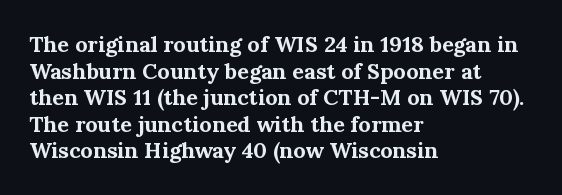
Which margin do the lines hug? The left one — the right edge is uneven. Weight check: bold — yes, fully. Tracking here is standard; glyphs follow each other at the usual distance. Unlike italic type, these characters show no tilt at all. Just letters on the line, the space beneath them empty.
